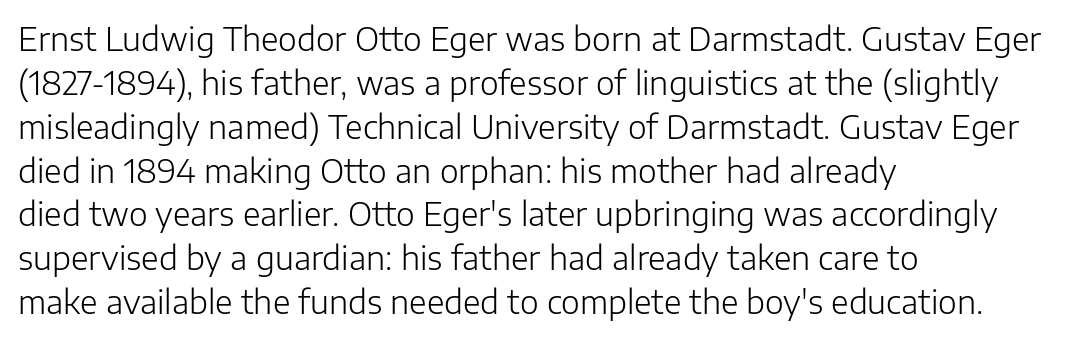
Think of a printed novel: that variable character pitch is what you see here. Characters follow at the spacing the type designer built in. The lettering holds an erect, upright posture throughout. The text was rendered using a sans face with plain stroke endings. The foot of each line stays bare and open. Nothing heavy about these letters — not bold at all.
